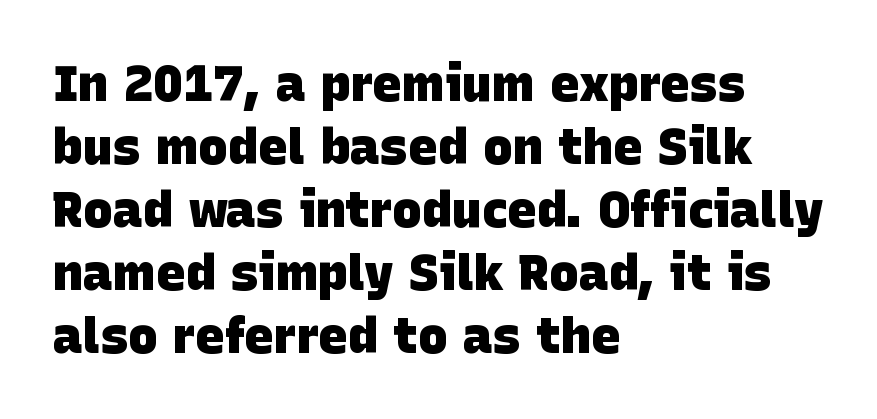
Q: Is the text bold? A: Yes.
Q: Is the typeface a serif or a sans-serif typeface? A: Sans-serif.
Q: Is the text underlined? A: No.
Q: How is the paragraph aligned? A: Left-aligned.
Q: Is the spacing between letters normal or unusually wide? A: Normal.
Q: Is the spacing between lines tight, normal or loose? A: Normal.
Q: Width (condensed, normal, or wide)? A: Normal.
Q: Stroke contrast? A: Low.
Q: x-height? A: Large.
Q: Monospaced? A: No.
